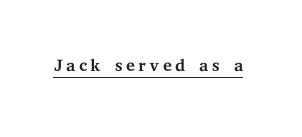
The image shows 25 px text type, upright; set underlined.
